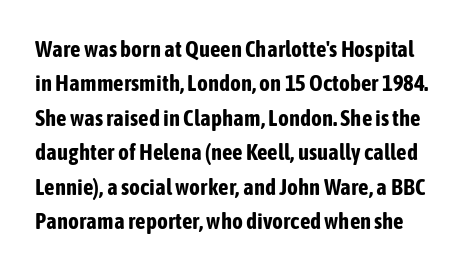
The image shows 23 px bold type, upright; set normal line spacing (1.5x), normal letter spacing, not underlined.
